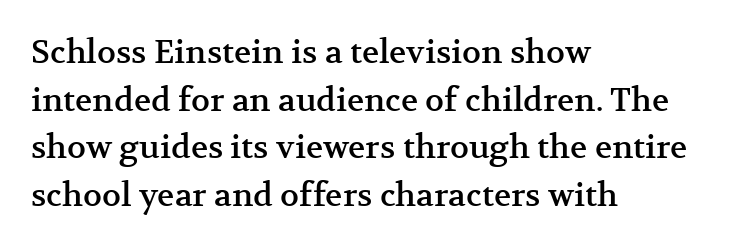
The passage shown has conventional tracking throughout. You can tell from the footed stems that serif type was used. Layout note: lines flush left. The baseline area is clear. Varying glyph widths throughout — classic text-font behaviour. Notice how descenders clear the ascenders below comfortably — that's standard leading.
